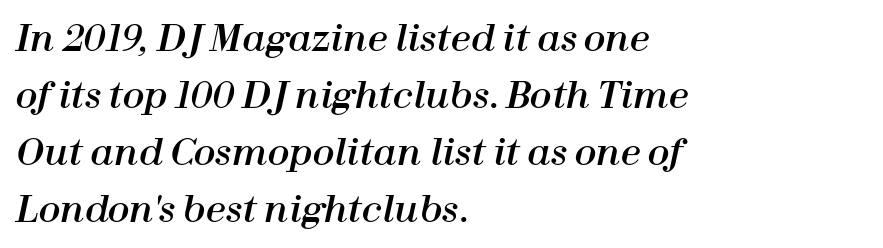
{"italic": "yes", "lean": "right", "slant_degrees": 12, "width": "normal", "stroke_contrast": "high", "x_height": "medium", "monospaced": "no", "underline": "no", "align": "left", "line_spacing": "normal", "line_spacing_ratio": 1.58, "letter_spacing": "normal", "letter_spacing_em": 0.0, "glyph_px": 36}
